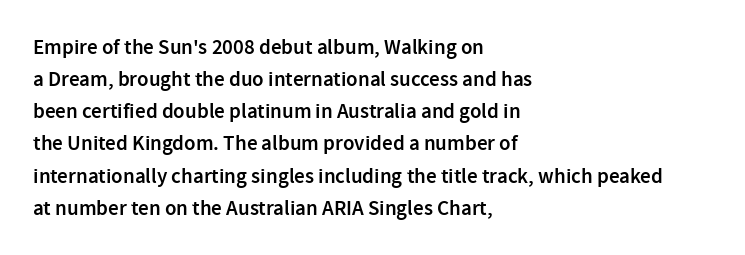
The image shows 21 px text type, upright; set left-aligned, normal line spacing (1.53x), normal letter spacing, not underlined.
